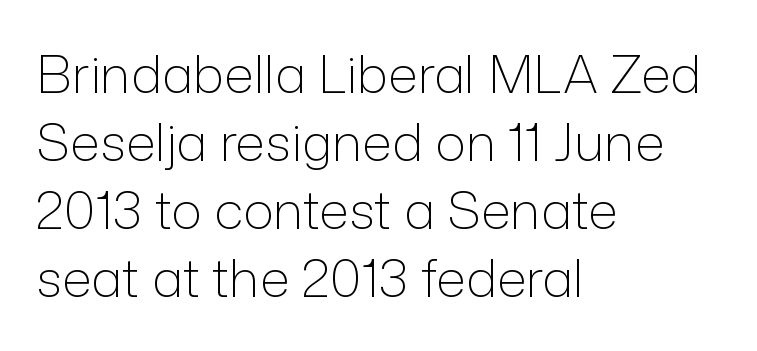
{"serif": "no", "italic": "no", "bold": "no", "weight": "light", "width": "normal", "stroke_contrast": "low", "x_height": "medium", "monospaced": "no", "underline": "no", "align": "left", "line_spacing": "normal", "line_spacing_ratio": 1.31, "letter_spacing": "normal", "letter_spacing_em": 0.0, "glyph_px": 52}
